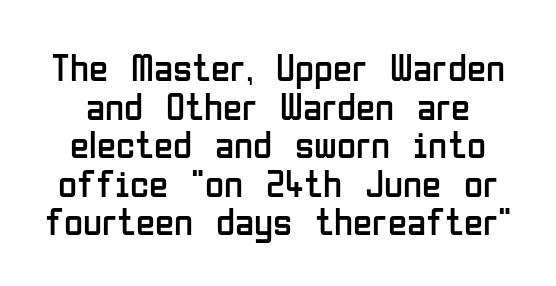
Q: Is the text bold? A: No.
Q: Is the text italic (slanted)? A: No, it is upright.
Q: Is the typeface a serif or a sans-serif typeface? A: Sans-serif.
Q: Is the text underlined? A: No.
Q: Is the spacing between letters normal or unusually wide? A: Normal.
Q: Is the spacing between lines tight, normal or loose? A: Tight.
Q: Width (condensed, normal, or wide)? A: Condensed.
Q: Stroke contrast? A: Low.
Q: x-height? A: Medium.
Q: Monospaced? A: No.
